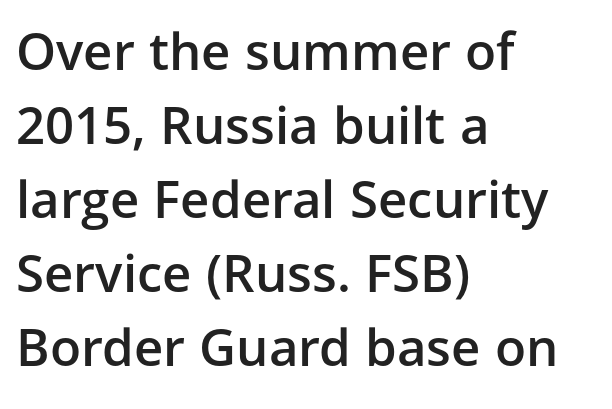
Layout note: lines flush left. These lines were composed using upright roman letters. Check where the strokes stop: nothing finishes them off — pure sans. Semibold letterforms, between regular and bold.
